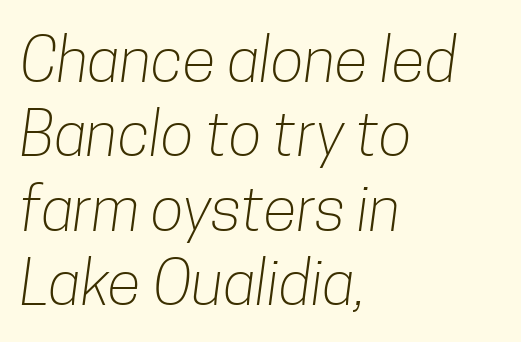
Q: Is the text bold? A: No.
Q: Is the typeface a serif or a sans-serif typeface? A: Sans-serif.
Q: Is the text underlined? A: No.
Q: How is the paragraph aligned? A: Left-aligned.
Q: Is the spacing between letters normal or unusually wide? A: Normal.
Q: Width (condensed, normal, or wide)? A: Condensed.
Q: Stroke contrast? A: Low.
Q: x-height? A: Medium.
Q: Monospaced? A: No.
